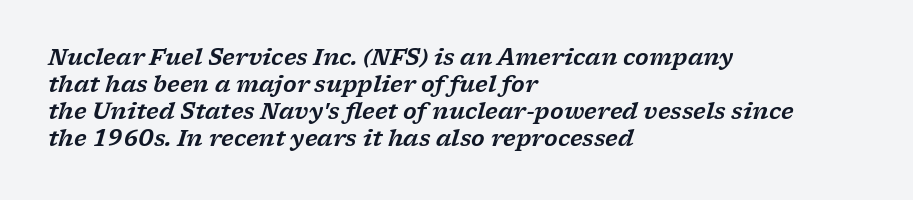
{"italic": "yes", "lean": "right", "slant_degrees": 17, "underline": "no", "align": "left", "line_spacing_ratio": 1.22, "letter_spacing": "normal", "letter_spacing_em": 0.0, "glyph_px": 22}
